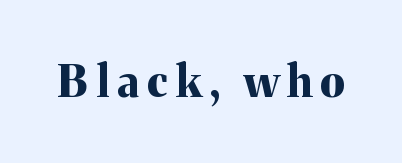
Q: Is the text bold? A: Yes.
Q: Is the text italic (slanted)? A: No, it is upright.
Q: Is the typeface a serif or a sans-serif typeface? A: Serif.
Q: Is the text underlined? A: No.
Q: Width (condensed, normal, or wide)? A: Normal.
Q: Stroke contrast? A: Medium.
Q: x-height? A: Medium.
Q: Monospaced? A: No.
